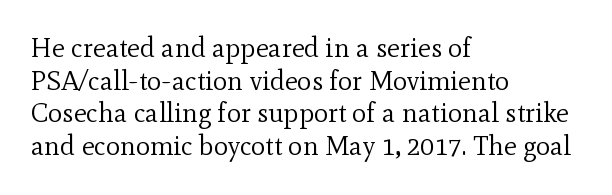
{"italic": "no", "bold": "no", "underline": "no", "align": "left", "line_spacing_ratio": 1.21, "letter_spacing": "normal", "letter_spacing_em": 0.0, "glyph_px": 27}
